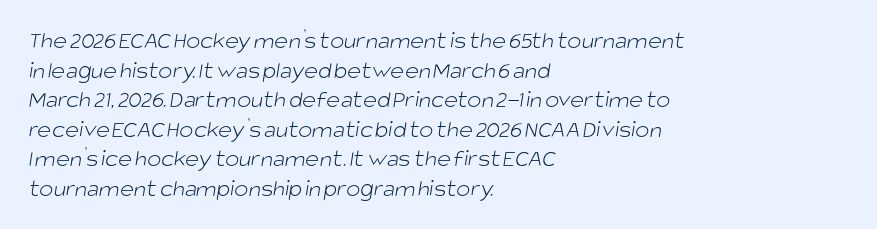
The image shows 24 px text type; set left-aligned, line spacing 1.23x, normal letter spacing, not underlined.
